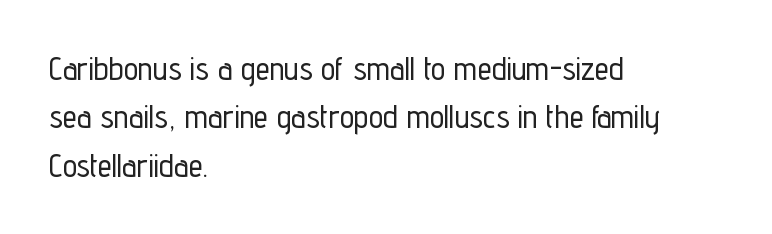
{"serif": "no", "italic": "no", "width": "condensed", "stroke_contrast": "low", "x_height": "medium", "monospaced": "no", "underline": "no", "align": "left", "line_spacing": "normal", "line_spacing_ratio": 1.51, "letter_spacing": "normal", "letter_spacing_em": 0.0, "glyph_px": 32}
